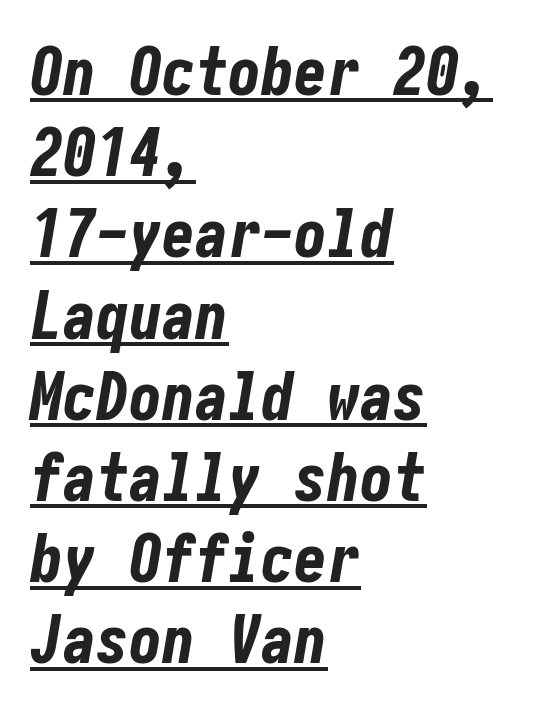
The image shows 66 px bold, condensed type, italic (leaning right); set left-aligned, line spacing 1.23x, normal letter spacing, underlined; low stroke contrast and a medium x-height.
